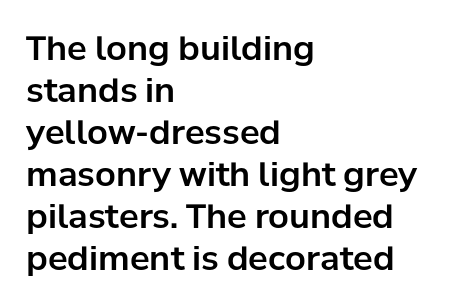
Q: Is the text italic (slanted)? A: No, it is upright.
Q: Is the typeface a serif or a sans-serif typeface? A: Sans-serif.
Q: Is the text underlined? A: No.
Q: How is the paragraph aligned? A: Left-aligned.
Q: Is the spacing between letters normal or unusually wide? A: Normal.
Q: Is the spacing between lines tight, normal or loose? A: Normal.
Q: Width (condensed, normal, or wide)? A: Normal.
Q: Stroke contrast? A: Low.
Q: x-height? A: Medium.
Q: Monospaced? A: No.
